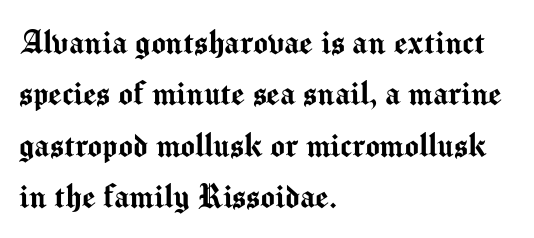
{"serif": "no", "italic": "no", "width": "normal", "stroke_contrast": "medium", "x_height": "medium", "monospaced": "no", "underline": "no", "align": "left", "line_spacing": "normal", "line_spacing_ratio": 1.35, "letter_spacing": "normal", "letter_spacing_em": 0.0, "glyph_px": 38}
